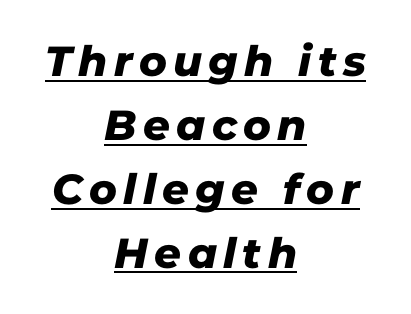
Q: Is the typeface a serif or a sans-serif typeface? A: Sans-serif.
Q: Is the text underlined? A: Yes.
Q: How is the paragraph aligned? A: Centered.
Q: Is the spacing between lines tight, normal or loose? A: Normal.
Q: Width (condensed, normal, or wide)? A: Normal.
Q: Stroke contrast? A: Low.
Q: x-height? A: Medium.
Q: Monospaced? A: No.
